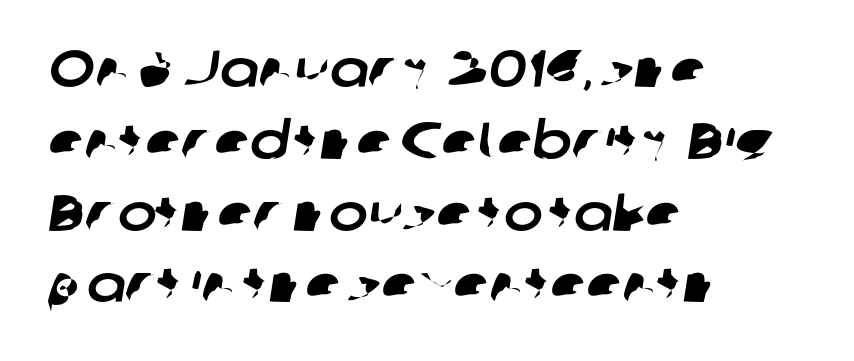
The passage shown has conventional tracking throughout. Line starts are locked; line ends wander. A bare baseline throughout the passage. If you measured baseline to baseline, you'd find a middling distance. Are there feet on the stems? There aren't — it's a sans. Looks like regular typesetting: each glyph gets only the width it needs.
